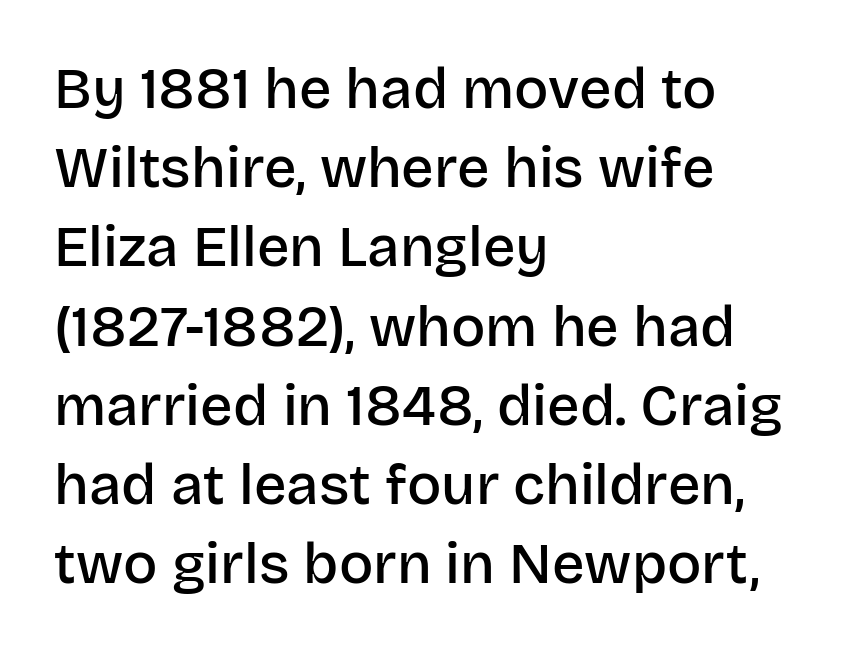
Q: Is the text bold? A: Semi-bold.
Q: Is the text italic (slanted)? A: No, it is upright.
Q: Is the typeface a serif or a sans-serif typeface? A: Sans-serif.
Q: Is the text underlined? A: No.
Q: How is the paragraph aligned? A: Left-aligned.
Q: Is the spacing between letters normal or unusually wide? A: Normal.
Q: Is the spacing between lines tight, normal or loose? A: Normal.
Q: Width (condensed, normal, or wide)? A: Normal.
Q: Stroke contrast? A: Low.
Q: x-height? A: Large.
Q: Monospaced? A: No.
